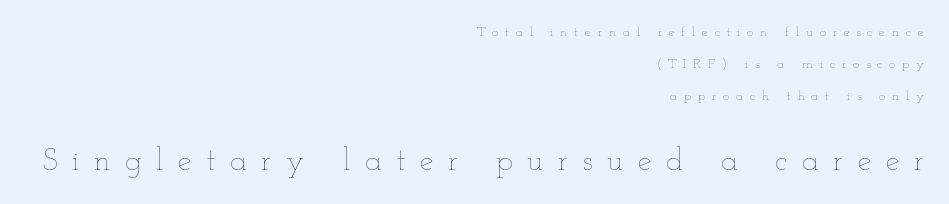
{"italic": "no", "bold": "no", "weight": "thin", "width": "wide", "stroke_contrast": "low", "x_height": "small", "monospaced": "no", "underline": "no", "align": "right", "line_spacing": "loose", "line_spacing_ratio": 2.3, "letter_spacing": "wide", "letter_spacing_em": 0.47, "larger_block": "second", "size_ratio": 2.21, "glyph_px": 31}
